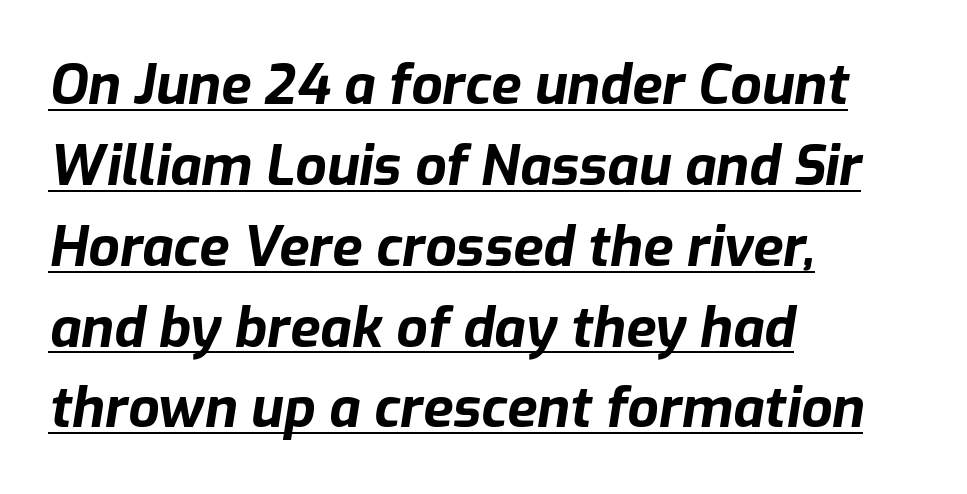
Compared with a centered layout, this one pins lines to the left instead. Characters follow at the spacing the type designer built in. The face used here is proportionally spaced, like ordinary book or web type. Is the type slanted? Yes — the strokes lean at a clear angle. Notice how thick the strokes are: this is what a full bold looks like. Check the space under the baseline: a stroke is drawn there.
